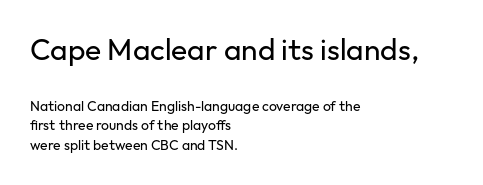
The letters in the upper block stand taller than those in the block below. The lines are quadded left. The letters advance in unequal steps, a hallmark of proportional type. How would I describe the line gaps? Plain and ordinary. Regarding serifs, this sample does without them.
